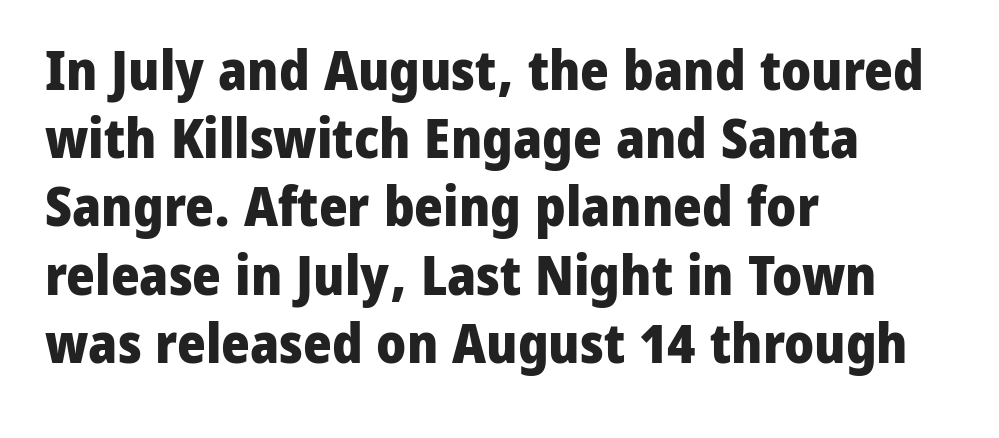
{"serif": "no", "italic": "no", "bold": "yes", "weight": "heavy", "width": "normal", "stroke_contrast": "low", "x_height": "medium", "monospaced": "no", "underline": "no", "align": "left", "line_spacing_ratio": 1.24, "letter_spacing": "normal", "letter_spacing_em": 0.0, "glyph_px": 55}
